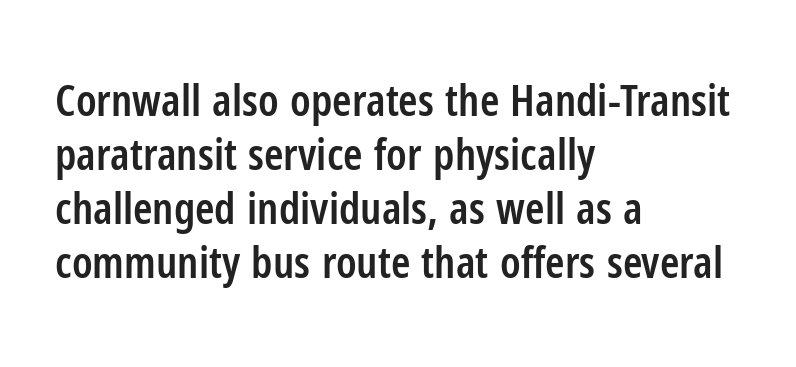
{"serif": "no", "italic": "no", "bold": "semi", "weight": "semibold", "width": "condensed", "stroke_contrast": "low", "x_height": "medium", "monospaced": "no", "underline": "no", "align": "left", "line_spacing_ratio": 1.23, "letter_spacing": "normal", "letter_spacing_em": 0.0, "glyph_px": 44}
